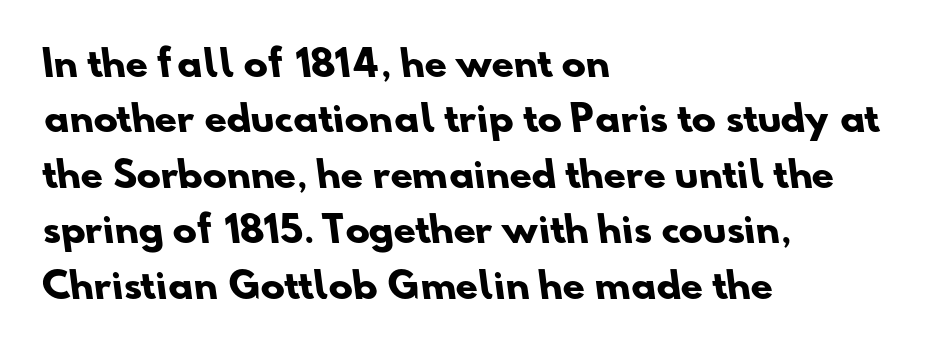
The image shows 36 px heavy sans-serif type; set left-aligned, normal line spacing (1.54x), normal letter spacing, not underlined; low stroke contrast and a small x-height.
